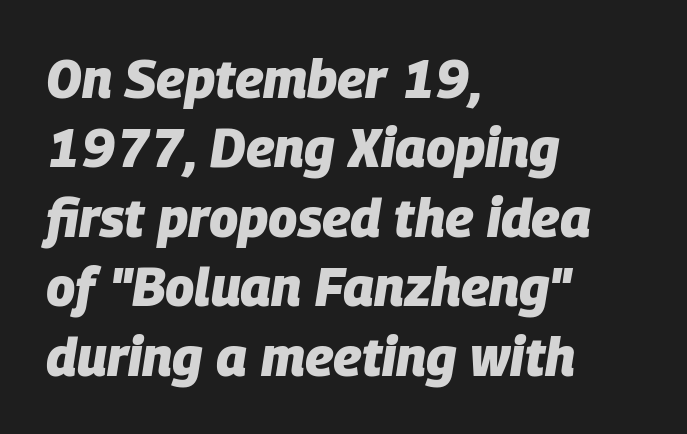
{"italic": "yes", "lean": "right", "slant_degrees": 9, "bold": "yes", "weight": "heavy", "width": "normal", "stroke_contrast": "low", "x_height": "large", "monospaced": "no", "underline": "no", "align": "left", "line_spacing": "normal", "line_spacing_ratio": 1.31, "letter_spacing": "normal", "letter_spacing_em": 0.0, "glyph_px": 53}
